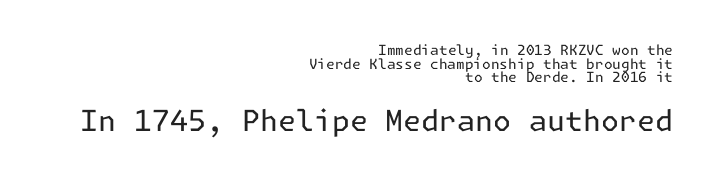
{"serif": "no", "italic": "no", "bold": "no", "weight": "regular", "width": "normal", "stroke_contrast": "low", "x_height": "medium", "underline": "no", "align": "right", "line_spacing": "tight", "line_spacing_ratio": 0.97, "letter_spacing": "normal", "letter_spacing_em": 0.0, "larger_block": "second", "size_ratio": 2.07, "glyph_px": 29}
